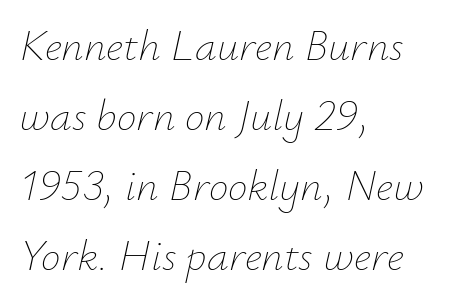
The image shows 44 px thin type, italic (leaning right); set left-aligned, normal line spacing (1.59x), normal letter spacing, not underlined; low stroke contrast and a small x-height.
